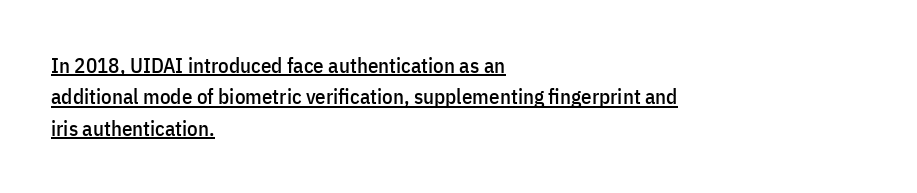
The image shows 21 px text type, upright; set left-aligned, normal line spacing (1.5x), normal letter spacing, underlined.
